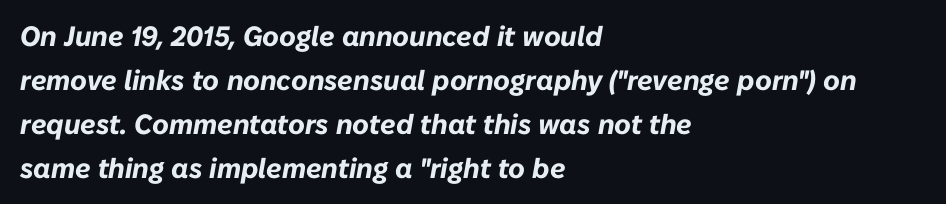
{"italic": "yes", "lean": "right", "slant_degrees": 10, "bold": "yes", "weight": "bold", "width": "normal", "stroke_contrast": "low", "x_height": "medium", "monospaced": "no", "underline": "no", "align": "left", "line_spacing": "normal", "line_spacing_ratio": 1.57, "letter_spacing": "normal", "letter_spacing_em": 0.0, "glyph_px": 28}
